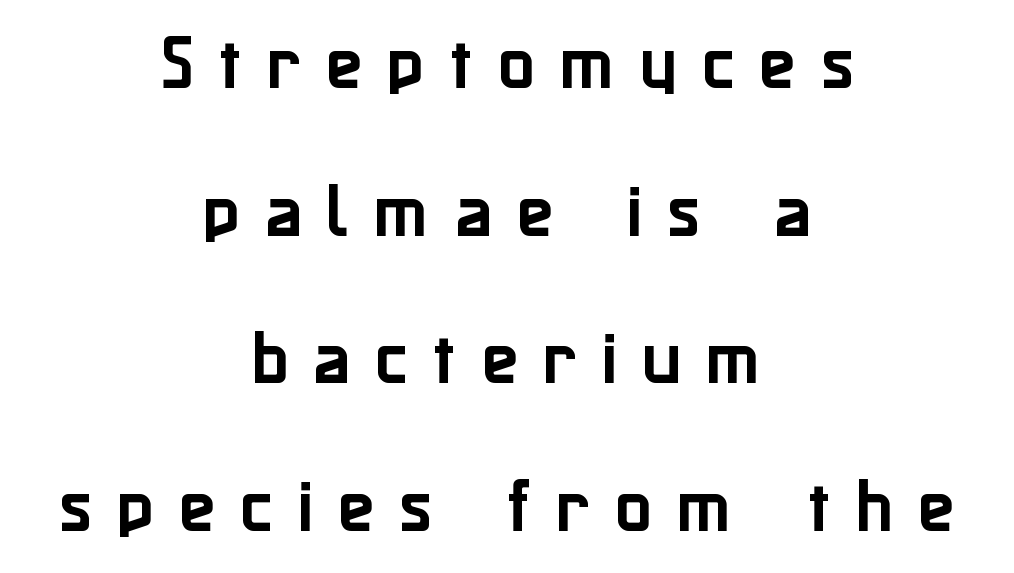
Q: Is the text italic (slanted)? A: No, it is upright.
Q: Is the typeface a serif or a sans-serif typeface? A: Sans-serif.
Q: Is the text underlined? A: No.
Q: How is the paragraph aligned? A: Centered.
Q: Is the spacing between letters normal or unusually wide? A: Unusually wide.
Q: Is the spacing between lines tight, normal or loose? A: Loose.
Q: Width (condensed, normal, or wide)? A: Normal.
Q: Stroke contrast? A: Low.
Q: x-height? A: Medium.
Q: Monospaced? A: No.
